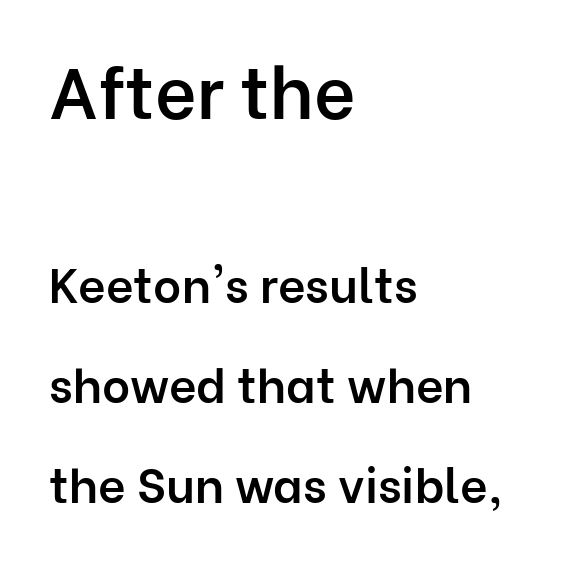
{"serif": "no", "italic": "no", "bold": "semi", "weight": "semibold", "width": "normal", "stroke_contrast": "low", "x_height": "medium", "monospaced": "no", "underline": "no", "align": "left", "line_spacing": "loose", "line_spacing_ratio": 2.08, "letter_spacing": "normal", "letter_spacing_em": 0.0, "larger_block": "first", "size_ratio": 1.5, "glyph_px": 72}
